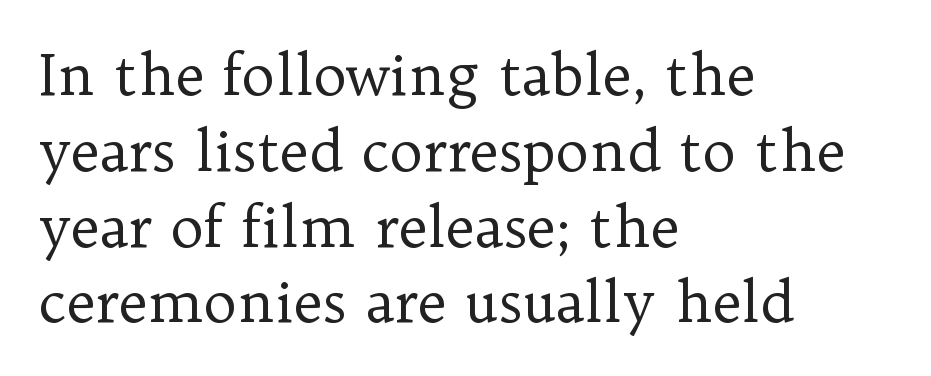
{"serif": "yes", "italic": "no", "bold": "no", "weight": "regular", "width": "normal", "stroke_contrast": "low", "x_height": "medium", "monospaced": "no", "underline": "no", "align": "left", "line_spacing": "normal", "line_spacing_ratio": 1.33, "letter_spacing": "normal", "letter_spacing_em": 0.0, "glyph_px": 57}
